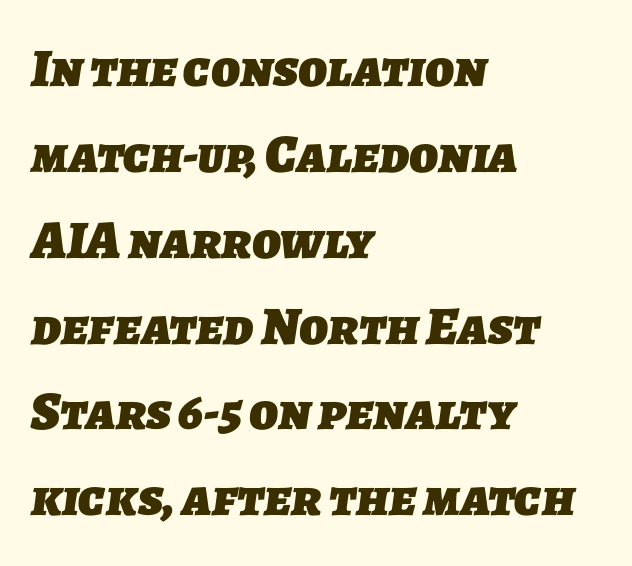
Letters rest on an invisible, unmarked baseline. These lines carry a lot of weight — the face is fully bold. Glyph-to-glyph distance matches everyday printed text. The rendering shows plain stroke endings on the letterforms — a sans-serif design. The text block is weighted toward the left margin, trailing off unevenly rightward. This sample has the flowing, uneven cadence of proportional lettering.
